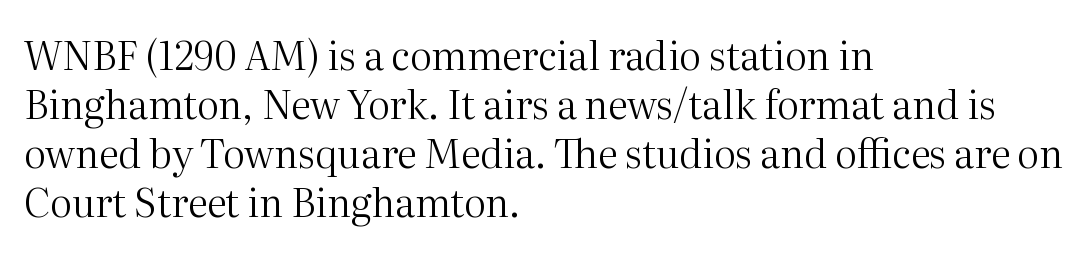
{"serif": "yes", "italic": "no", "bold": "no", "weight": "regular", "width": "normal", "stroke_contrast": "medium", "x_height": "medium", "monospaced": "no", "underline": "no", "align": "left", "line_spacing": "normal", "line_spacing_ratio": 1.26, "letter_spacing": "normal", "letter_spacing_em": 0.0, "glyph_px": 39}
